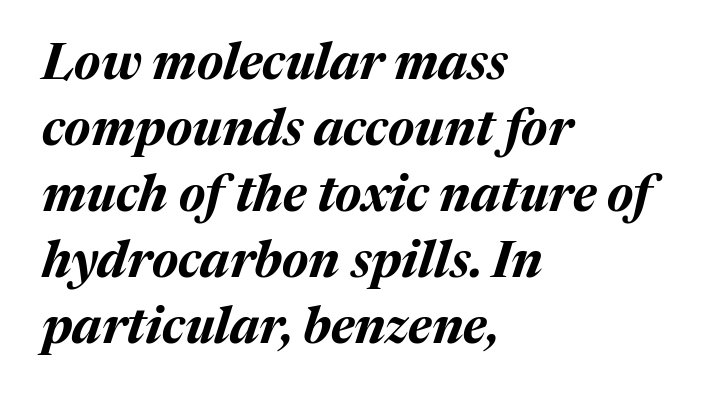
Q: Is the text bold? A: Yes.
Q: Is the text italic (slanted)? A: Yes, it leans right by about 17 degrees.
Q: Is the text underlined? A: No.
Q: How is the paragraph aligned? A: Left-aligned.
Q: Is the spacing between letters normal or unusually wide? A: Normal.
Q: Is the spacing between lines tight, normal or loose? A: Normal.
Q: Width (condensed, normal, or wide)? A: Normal.
Q: Stroke contrast? A: Medium.
Q: x-height? A: Medium.
Q: Monospaced? A: No.
